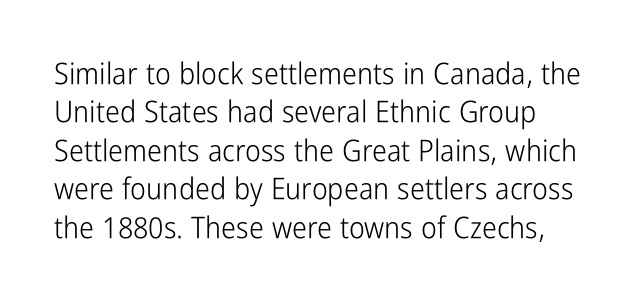
{"serif": "no", "italic": "no", "bold": "no", "weight": "light", "width": "condensed", "stroke_contrast": "low", "x_height": "medium", "monospaced": "no", "underline": "no", "line_spacing": "normal", "line_spacing_ratio": 1.28, "letter_spacing": "normal", "letter_spacing_em": 0.0, "glyph_px": 30}
